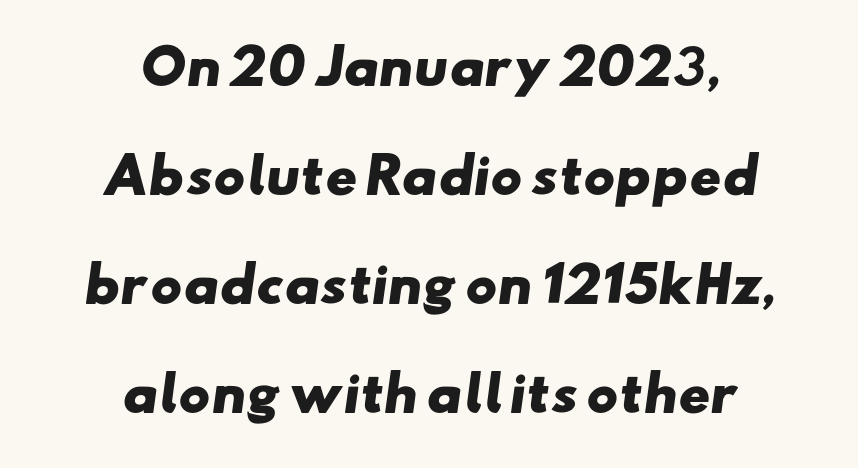
{"serif": "no", "bold": "yes", "weight": "heavy", "width": "wide", "stroke_contrast": "low", "x_height": "small", "monospaced": "no", "underline": "no", "align": "center", "line_spacing": "loose", "line_spacing_ratio": 2.27, "letter_spacing": "normal", "letter_spacing_em": 0.0, "glyph_px": 48}
